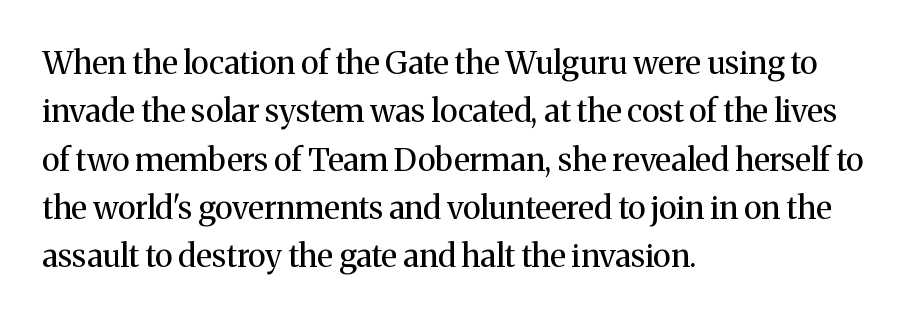
The image shows 32 px regular-weight serif type, upright; set left-aligned, normal line spacing (1.51x), normal letter spacing, not underlined; medium stroke contrast and a medium x-height.
